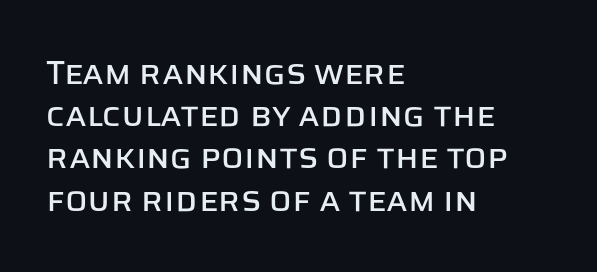
{"serif": "no", "italic": "no", "width": "normal", "stroke_contrast": "low", "x_height": "large", "monospaced": "no", "underline": "no", "align": "left", "line_spacing": "normal", "line_spacing_ratio": 1.28, "letter_spacing": "normal", "letter_spacing_em": 0.0, "glyph_px": 33}
